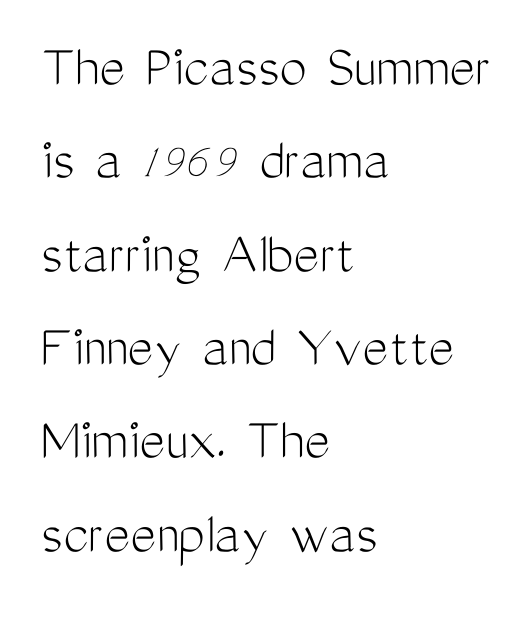
Q: Is the text bold? A: No.
Q: Is the text italic (slanted)? A: No, it is upright.
Q: Is the typeface a serif or a sans-serif typeface? A: Sans-serif.
Q: Is the text underlined? A: No.
Q: How is the paragraph aligned? A: Left-aligned.
Q: Is the spacing between letters normal or unusually wide? A: Normal.
Q: Is the spacing between lines tight, normal or loose? A: Normal.
Q: Width (condensed, normal, or wide)? A: Condensed.
Q: Stroke contrast? A: Medium.
Q: x-height? A: Medium.
Q: Monospaced? A: No.
